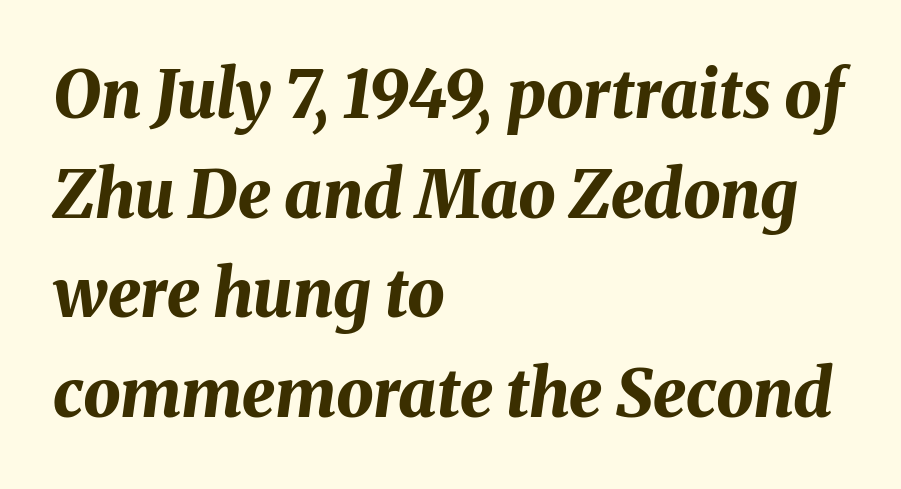
The image shows 66 px bold type, italic (leaning right); set left-aligned, normal line spacing (1.51x), normal letter spacing, not underlined; medium stroke contrast and a medium x-height.
